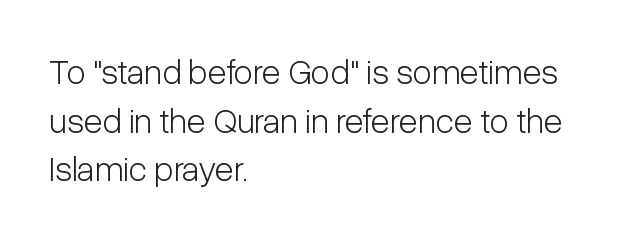
Q: Is the text bold? A: No.
Q: Is the text italic (slanted)? A: No, it is upright.
Q: Is the typeface a serif or a sans-serif typeface? A: Sans-serif.
Q: Is the text underlined? A: No.
Q: How is the paragraph aligned? A: Left-aligned.
Q: Is the spacing between letters normal or unusually wide? A: Normal.
Q: Is the spacing between lines tight, normal or loose? A: Normal.
Q: Width (condensed, normal, or wide)? A: Condensed.
Q: Stroke contrast? A: Low.
Q: x-height? A: Medium.
Q: Monospaced? A: No.
